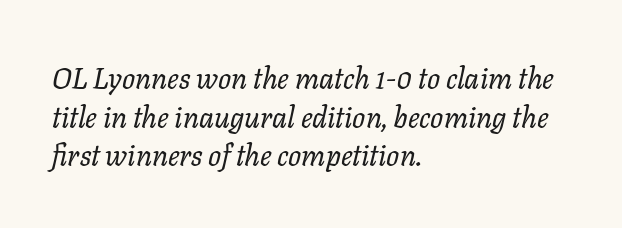
{"italic": "yes", "lean": "right", "slant_degrees": 11, "bold": "no", "weight": "regular", "width": "normal", "stroke_contrast": "low", "x_height": "medium", "monospaced": "no", "underline": "no", "align": "left", "line_spacing": "normal", "line_spacing_ratio": 1.33, "letter_spacing": "normal", "letter_spacing_em": 0.0, "glyph_px": 29}
